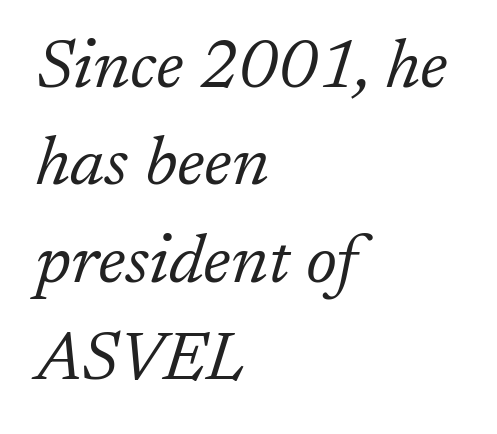
Q: Is the text bold? A: No.
Q: Is the text italic (slanted)? A: Yes, it leans right by about 17 degrees.
Q: Is the typeface a serif or a sans-serif typeface? A: Serif.
Q: Is the text underlined? A: No.
Q: How is the paragraph aligned? A: Left-aligned.
Q: Is the spacing between letters normal or unusually wide? A: Normal.
Q: Is the spacing between lines tight, normal or loose? A: Normal.
Q: Width (condensed, normal, or wide)? A: Normal.
Q: Stroke contrast? A: Low.
Q: x-height? A: Medium.
Q: Monospaced? A: No.
